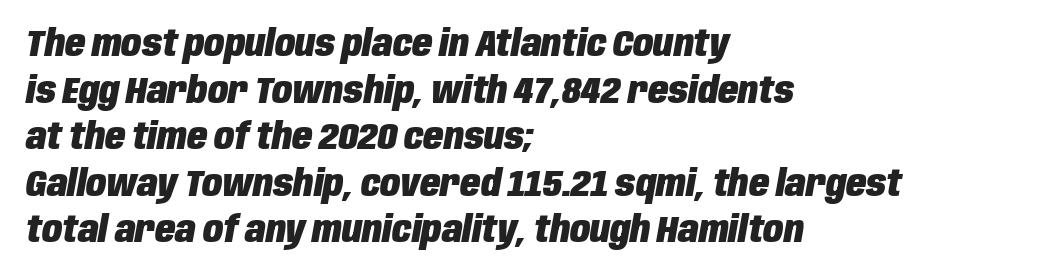
The image shows 37 px heavy, condensed type, italic (leaning right); set left-aligned, normal line spacing (1.26x), normal letter spacing, not underlined; low stroke contrast and a large x-height.
